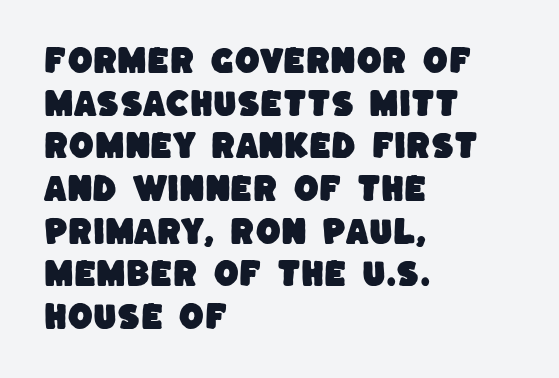
Q: Is the typeface a serif or a sans-serif typeface? A: Sans-serif.
Q: Is the text underlined? A: No.
Q: How is the paragraph aligned? A: Left-aligned.
Q: Is the spacing between letters normal or unusually wide? A: Normal.
Q: Is the spacing between lines tight, normal or loose? A: Normal.
Q: Width (condensed, normal, or wide)? A: Normal.
Q: Stroke contrast? A: Low.
Q: x-height? A: Large.
Q: Monospaced? A: No.
